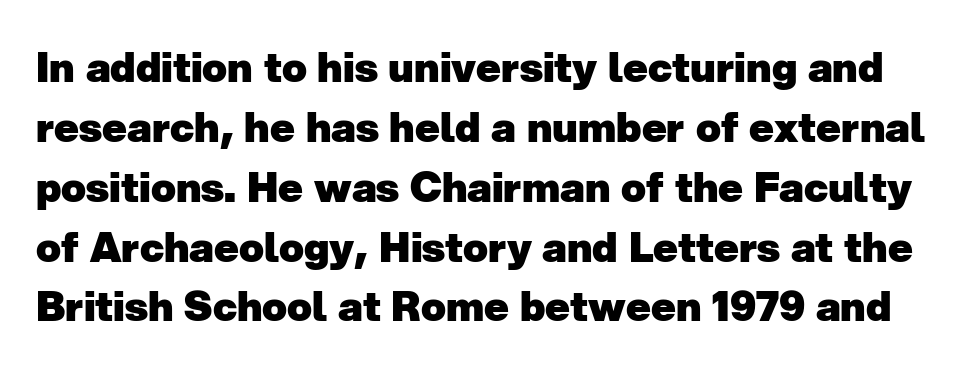
{"serif": "no", "bold": "yes", "weight": "heavy", "width": "normal", "stroke_contrast": "low", "x_height": "medium", "monospaced": "no", "underline": "no", "line_spacing": "normal", "line_spacing_ratio": 1.46, "letter_spacing": "normal", "letter_spacing_em": 0.0, "glyph_px": 41}
